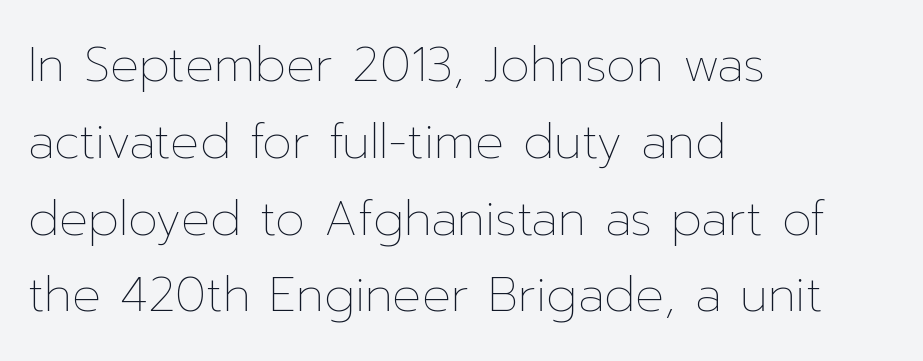
{"italic": "no", "bold": "no", "weight": "thin", "width": "normal", "stroke_contrast": "low", "x_height": "medium", "monospaced": "no", "underline": "no", "align": "left", "line_spacing": "normal", "line_spacing_ratio": 1.6, "letter_spacing": "normal", "letter_spacing_em": 0.0, "glyph_px": 48}
